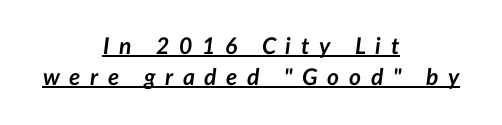
The image shows 23 px bold type, italic (leaning right); set centered, normal line spacing (1.34x), unusually wide letter spacing (+0.42 em), underlined.
